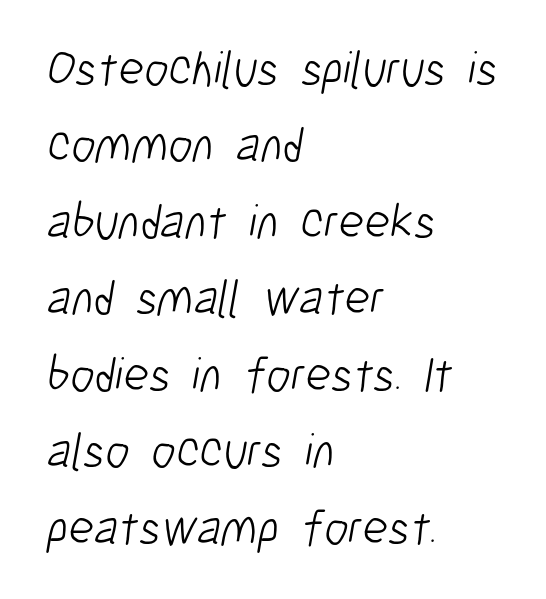
The image shows 49 px light, condensed sans-serif type; set left-aligned, normal line spacing (1.56x), normal letter spacing, not underlined; low stroke contrast and a medium x-height.
